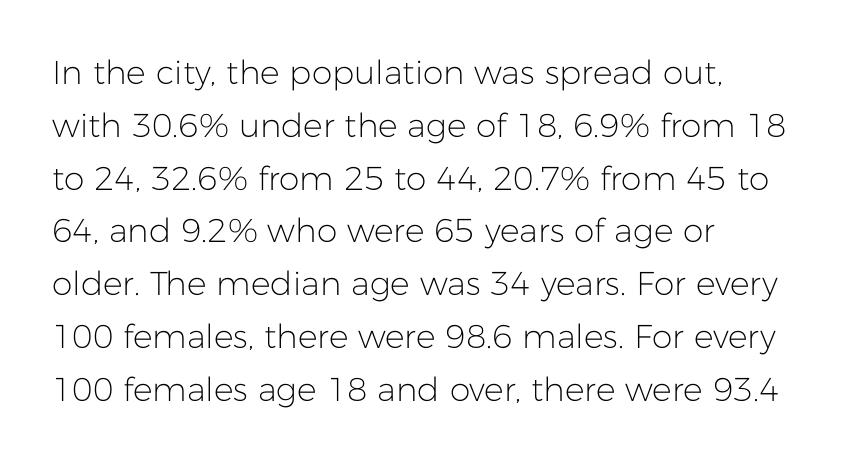
The image shows 33 px light sans-serif type, upright; set left-aligned, normal line spacing (1.6x), normal letter spacing, not underlined; low stroke contrast and a medium x-height.
